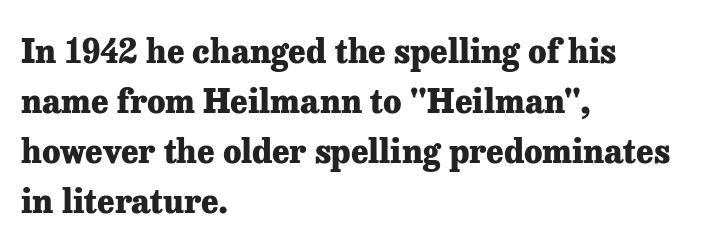
{"serif": "yes", "italic": "no", "bold": "yes", "weight": "heavy", "width": "normal", "stroke_contrast": "low", "x_height": "medium", "monospaced": "no", "underline": "no", "align": "left", "line_spacing": "normal", "line_spacing_ratio": 1.52, "letter_spacing": "normal", "letter_spacing_em": 0.0, "glyph_px": 33}
